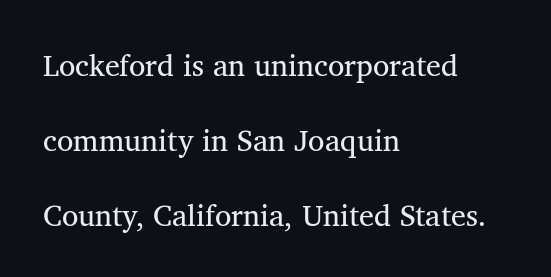
{"serif": "yes", "italic": "no", "bold": "no", "weight": "regular", "width": "normal", "stroke_contrast": "medium", "x_height": "medium", "monospaced": "no", "underline": "no", "align": "left", "line_spacing": "loose", "line_spacing_ratio": 2.5, "letter_spacing": "normal", "letter_spacing_em": 0.0, "glyph_px": 30}
